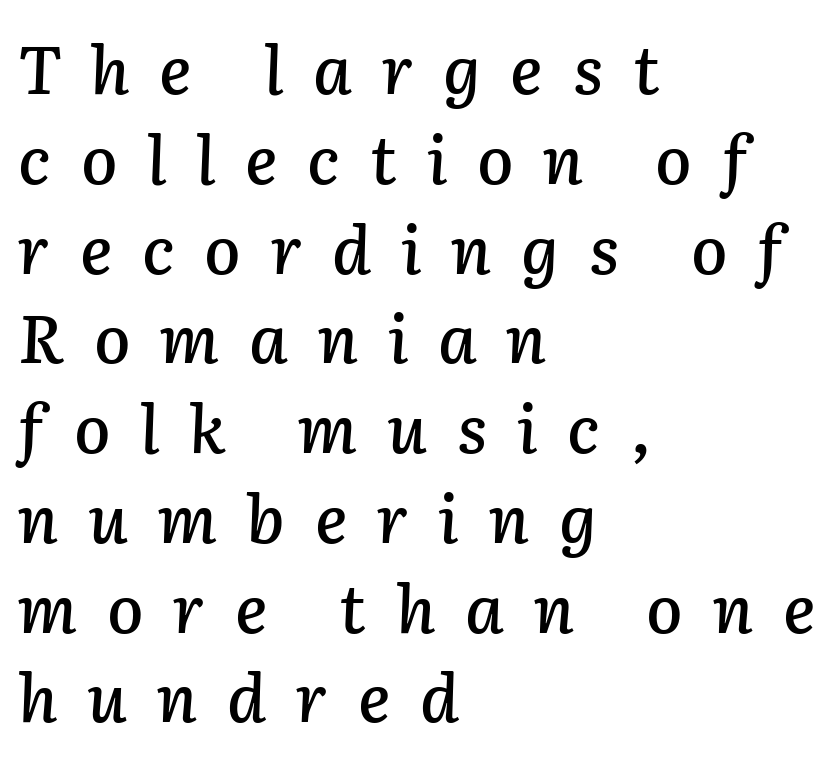
Q: Is the text italic (slanted)? A: Yes, it leans right by about 2 degrees.
Q: Is the text underlined? A: No.
Q: How is the paragraph aligned? A: Left-aligned.
Q: Is the spacing between letters normal or unusually wide? A: Unusually wide.
Q: Is the spacing between lines tight, normal or loose? A: Normal.
Q: Width (condensed, normal, or wide)? A: Normal.
Q: Stroke contrast? A: Low.
Q: x-height? A: Medium.
Q: Monospaced? A: No.
